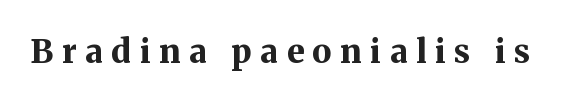
{"serif": "yes", "italic": "no", "bold": "yes", "weight": "bold", "width": "normal", "stroke_contrast": "medium", "x_height": "medium", "monospaced": "no", "underline": "no", "letter_spacing": "wide", "letter_spacing_em": 0.26, "glyph_px": 33}
